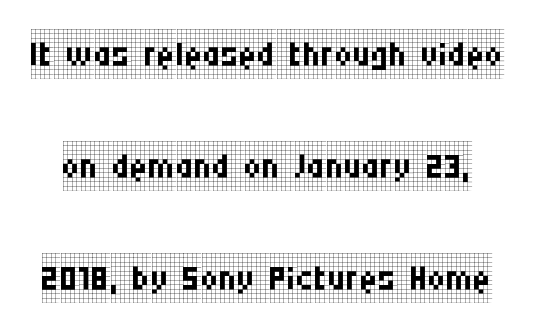
Heaviness? Minimal to ordinary, like unemphasized prose. This sample uses a serif face. Here the designer chose a conventional face with non-uniform glyph widths. Observe the ordinary spacing: letters are neighbours, not strangers. Words float on clear page, feet unadorned. Widely set lines give the paragraph a tall, airy silhouette.
